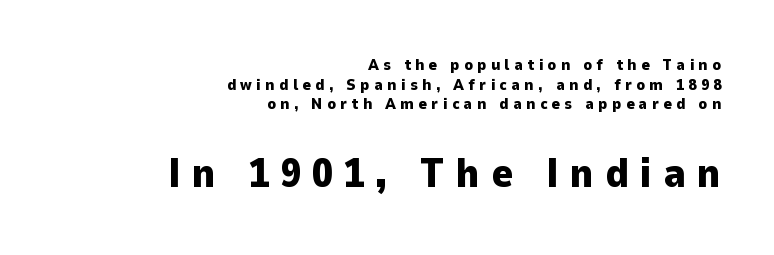
Are there feet on the stems? There aren't — it's a sans. Characters follow at a spacing far wider than the type designer built in. Short and long lines alike share a common ending point at right. Heavy, bold letterforms. Honestly, there is no underline to notice here at all.
